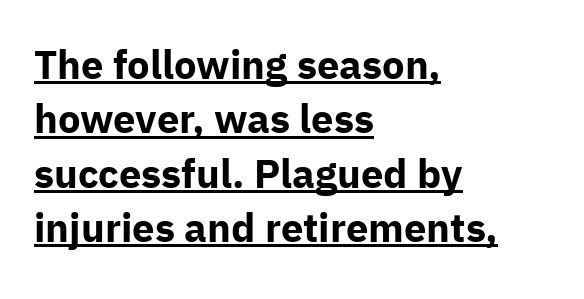
{"serif": "no", "italic": "no", "bold": "yes", "weight": "bold", "width": "normal", "stroke_contrast": "low", "x_height": "medium", "monospaced": "no", "underline": "yes", "align": "left", "line_spacing": "normal", "line_spacing_ratio": 1.36, "letter_spacing": "normal", "letter_spacing_em": 0.0, "glyph_px": 40}
